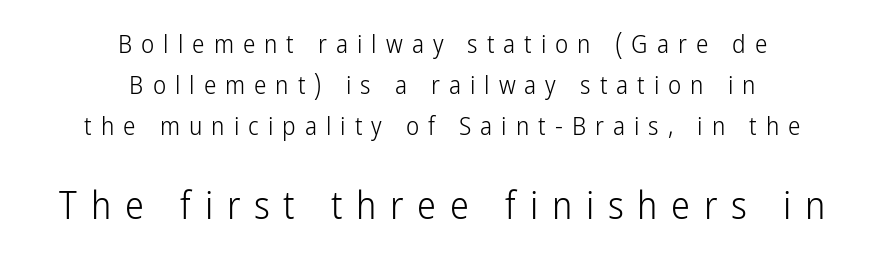
{"serif": "no", "italic": "no", "bold": "no", "weight": "light", "width": "condensed", "stroke_contrast": "low", "x_height": "medium", "monospaced": "no", "underline": "no", "align": "center", "line_spacing": "normal", "line_spacing_ratio": 1.65, "letter_spacing": "wide", "letter_spacing_em": 0.36, "larger_block": "second", "size_ratio": 1.52, "glyph_px": 38}
